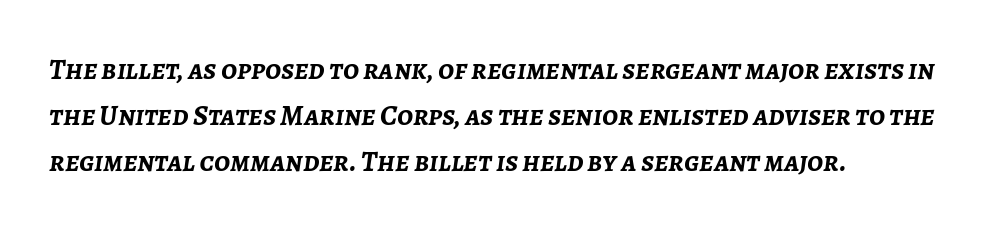
The image shows 29 px semibold type, italic (leaning right); set left-aligned, normal line spacing (1.59x), normal letter spacing, not underlined; low stroke contrast and a medium x-height.
